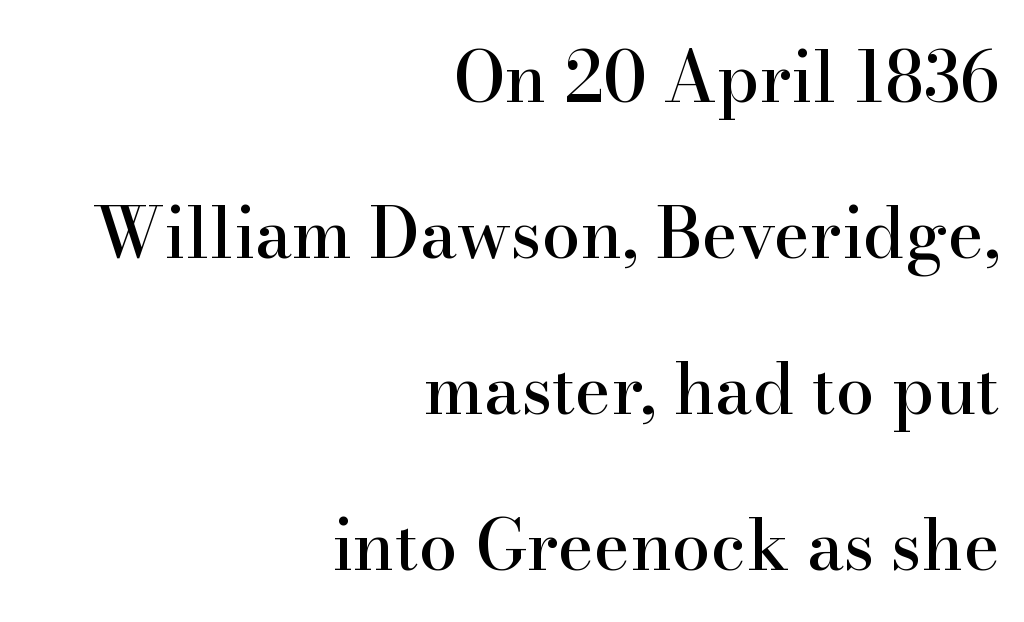
The image shows 69 px serif type, upright; set right-aligned, loose line spacing (2.26x), normal letter spacing, not underlined; high stroke contrast and a small x-height.
